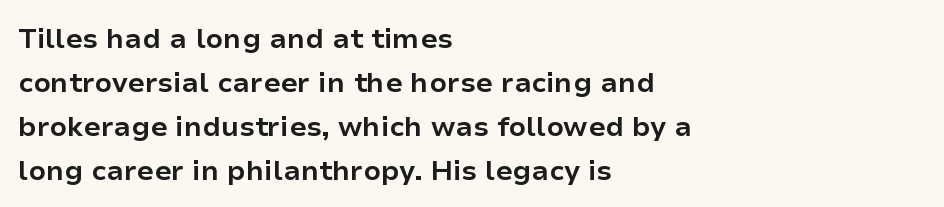
A sans-serif font was chosen for this passage. Observe the ordinary spacing: letters are neighbours, not strangers. Designer's note — italics off, roman on. Caption: multi-line text, flush left, ragged right. You'd pick this weight for a headline — it's a proper bold.
